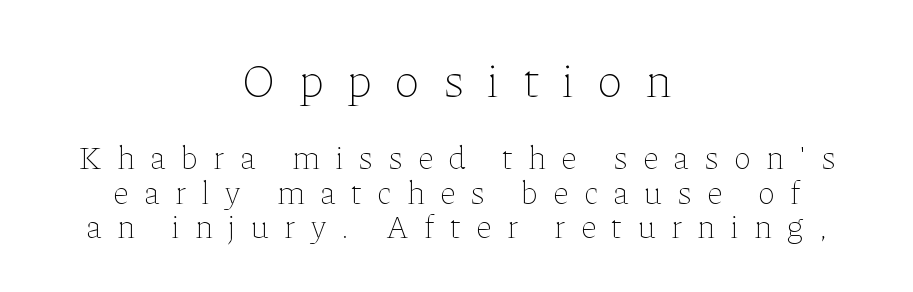
The image shows 48 px thin type, upright; set centered, tight line spacing (1.08x), unusually wide letter spacing (+0.49 em), not underlined; the first (top) block is 1.5x larger; low stroke contrast and a medium x-height.
